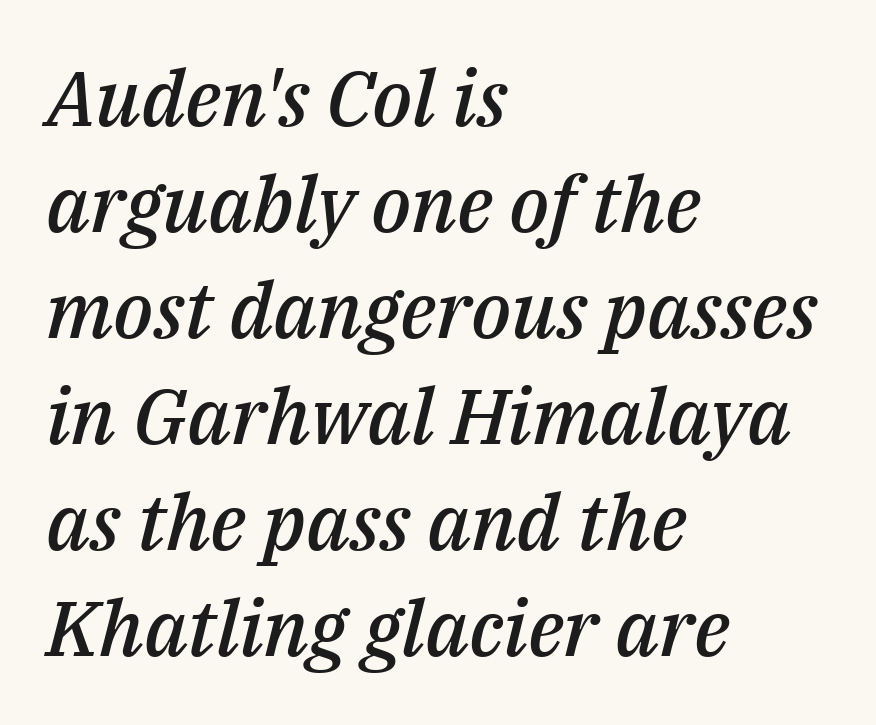
Q: Is the text bold? A: Semi-bold.
Q: Is the text italic (slanted)? A: Yes, it leans right by about 14 degrees.
Q: Is the text underlined? A: No.
Q: How is the paragraph aligned? A: Left-aligned.
Q: Is the spacing between letters normal or unusually wide? A: Normal.
Q: Is the spacing between lines tight, normal or loose? A: Normal.
Q: Width (condensed, normal, or wide)? A: Normal.
Q: Stroke contrast? A: Medium.
Q: x-height? A: Medium.
Q: Monospaced? A: No.
